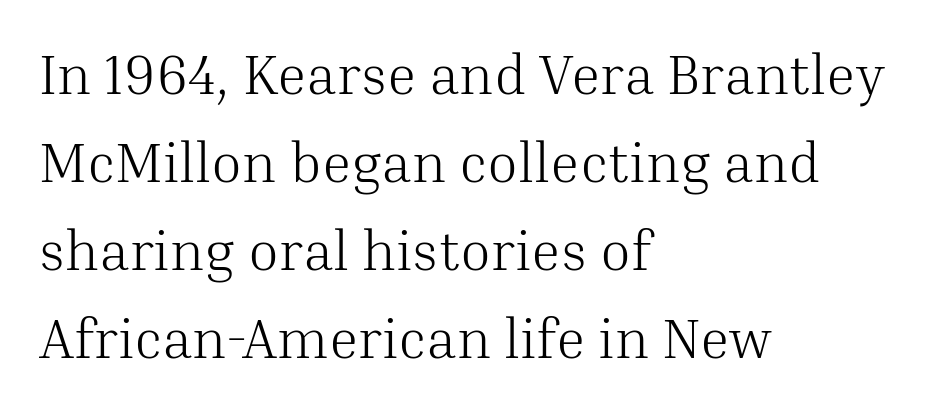
In CSS terms this would be text-align: left. In terms of posture, this sample is upright. The vertical gap from one line to the next is medium. Any mark beneath the type? The region is blank.
